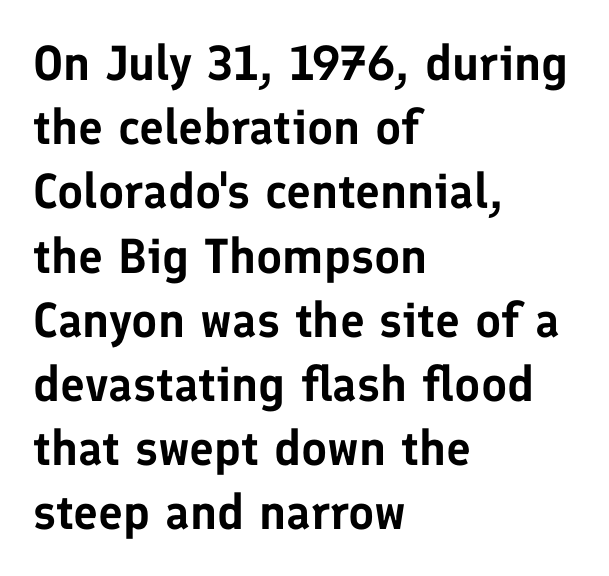
The image shows 49 px sans-serif type, upright; set left-aligned, normal line spacing (1.31x), normal letter spacing, not underlined; low stroke contrast and a medium x-height.
